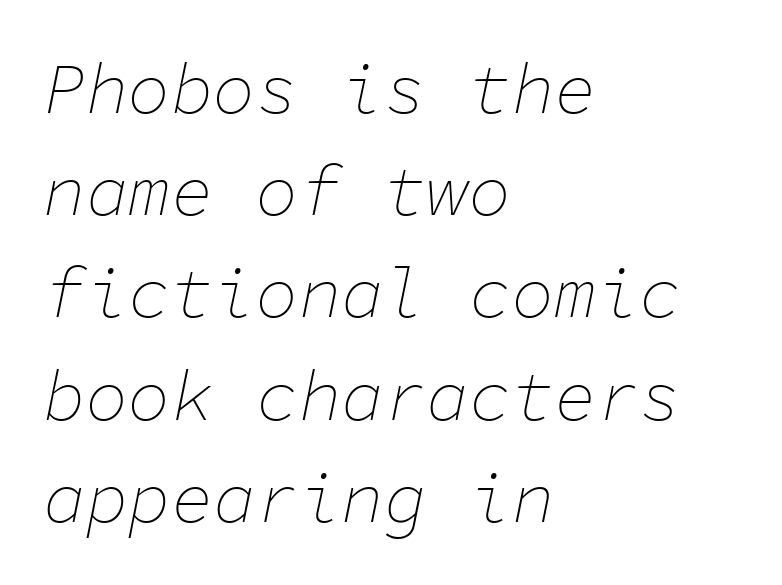
{"italic": "yes", "lean": "right", "slant_degrees": 11, "bold": "no", "weight": "thin", "width": "normal", "stroke_contrast": "low", "x_height": "medium", "monospaced": "yes", "underline": "no", "align": "left", "line_spacing": "normal", "line_spacing_ratio": 1.44, "letter_spacing": "normal", "letter_spacing_em": 0.0, "glyph_px": 71}
